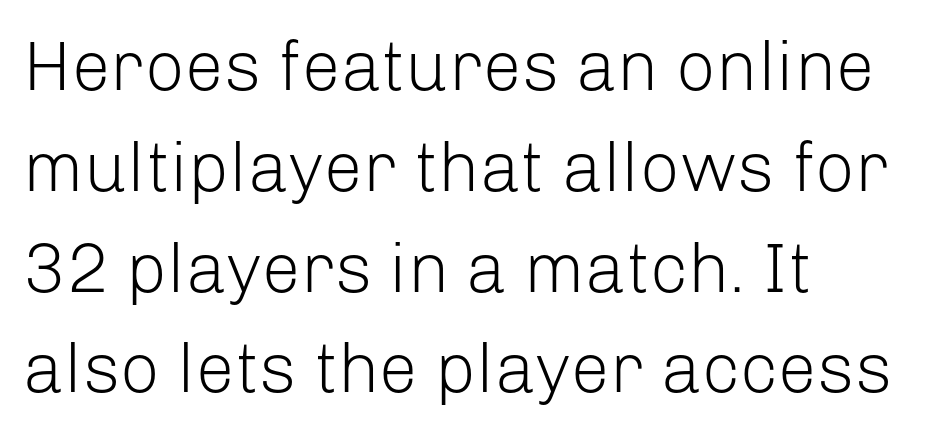
The image shows 70 px light sans-serif type, upright; set left-aligned, normal line spacing (1.44x), normal letter spacing, not underlined; low stroke contrast and a medium x-height.
